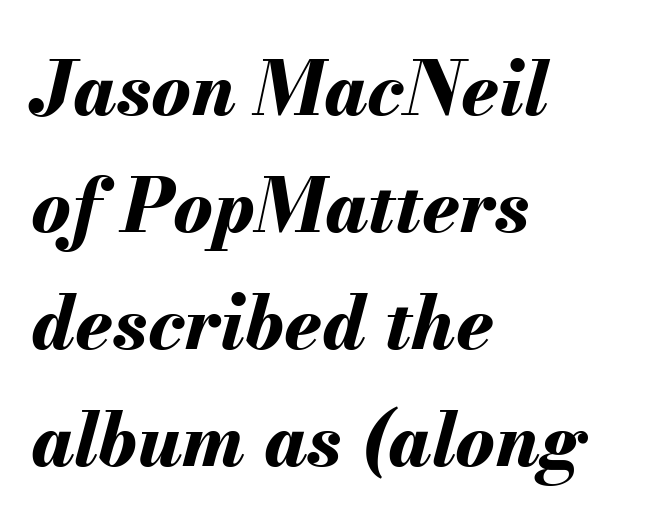
Normally led — the rows are evenly, conventionally spaced. Spacing verdict: proportional, widths tailored to each character. Each word holds together tightly as a unit, with standard inter-letter gaps. Underline: absent.
